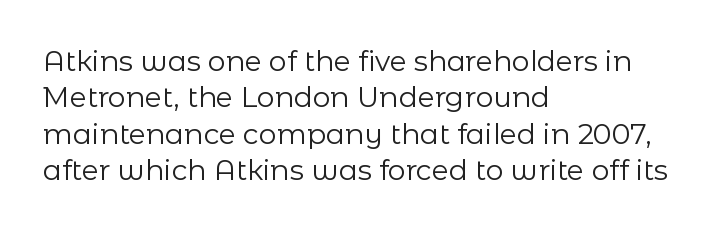
The tracking reads as untouched default to a designer's eye. The letters advance in unequal steps, a hallmark of proportional type. Typographically, this falls in the sans-serif category. Underlining? Definitely not there. The lines in this sample share a left origin and differ only in where they stop. Quick note: interline space is typical.
